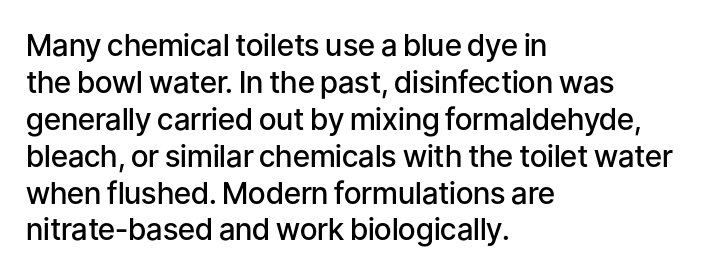
{"serif": "no", "italic": "no", "bold": "semi", "weight": "semibold", "width": "normal", "stroke_contrast": "low", "x_height": "medium", "monospaced": "no", "underline": "no", "align": "left", "line_spacing_ratio": 1.23, "letter_spacing": "normal", "letter_spacing_em": 0.0, "glyph_px": 30}
